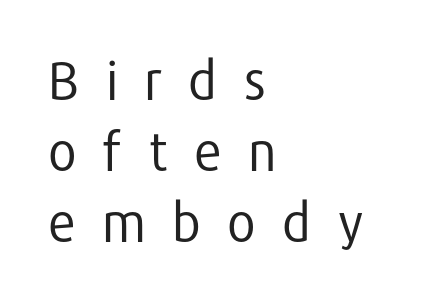
The face used here is a sans, in the tradition of grotesques and geometrics. Compared with typical body copy, the letter spacing here is much looser. Upright lettering throughout. Vertical stems look standard width or narrower in stroke. Each line starts at the same left margin while the right side varies.
